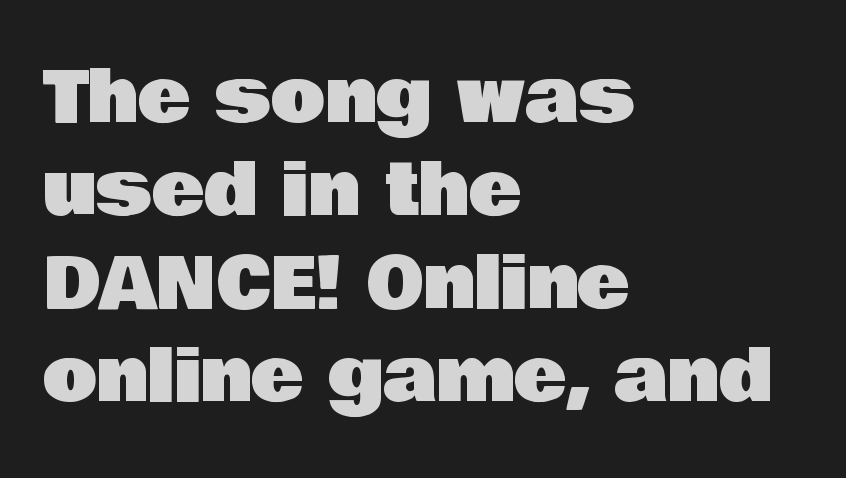
Q: Is the text italic (slanted)? A: No, it is upright.
Q: Is the typeface a serif or a sans-serif typeface? A: Sans-serif.
Q: Is the text underlined? A: No.
Q: How is the paragraph aligned? A: Left-aligned.
Q: Is the spacing between letters normal or unusually wide? A: Normal.
Q: Is the spacing between lines tight, normal or loose? A: Normal.
Q: Width (condensed, normal, or wide)? A: Normal.
Q: Stroke contrast? A: Low.
Q: x-height? A: Large.
Q: Monospaced? A: No.
